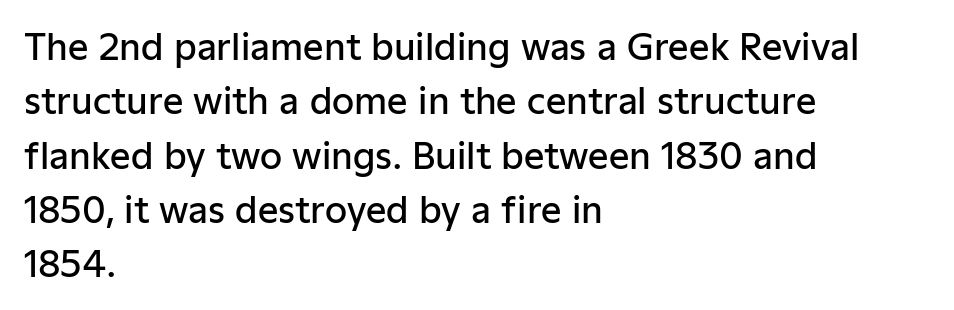
{"serif": "no", "italic": "no", "bold": "semi", "weight": "semibold", "width": "normal", "stroke_contrast": "low", "x_height": "medium", "monospaced": "no", "underline": "no", "align": "left", "line_spacing": "normal", "line_spacing_ratio": 1.51, "letter_spacing": "normal", "letter_spacing_em": 0.0, "glyph_px": 36}
